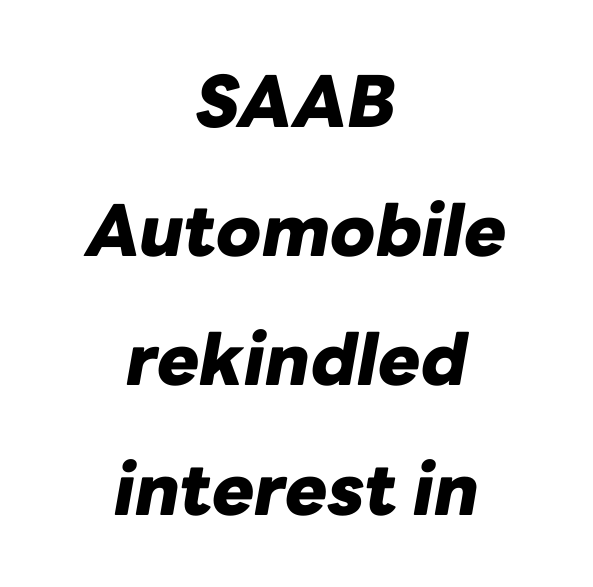
Plain, unruled lines of type. A full-strength bold gives these letters their thick strokes. These lines are rendered in a variable-pitch font. The type is set solid horizontally, with unmodified tracking.
